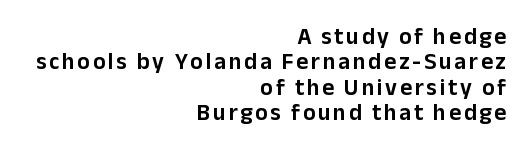
The image shows 23 px text type, upright; set right-aligned, tight line spacing (1.1x), not underlined.
